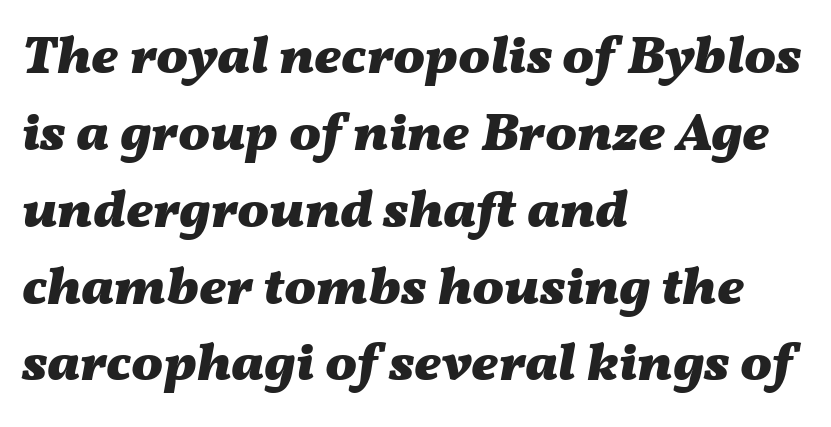
The image shows 53 px heavy, wide type, italic (leaning right); set left-aligned, normal line spacing (1.45x), normal letter spacing, not underlined; medium stroke contrast and a medium x-height.
